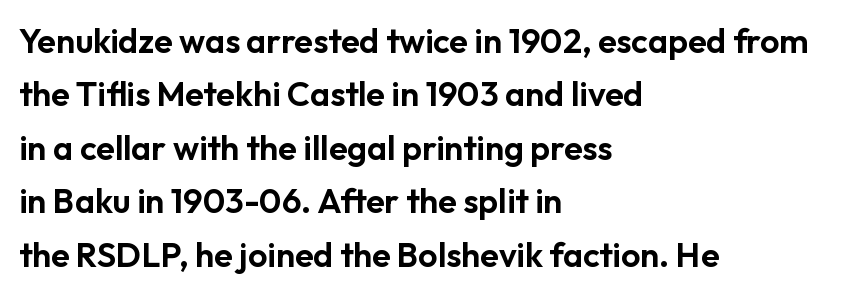
{"serif": "no", "italic": "no", "width": "normal", "stroke_contrast": "low", "x_height": "medium", "monospaced": "no", "underline": "no", "align": "left", "line_spacing": "normal", "line_spacing_ratio": 1.57, "letter_spacing": "normal", "letter_spacing_em": 0.0, "glyph_px": 34}
